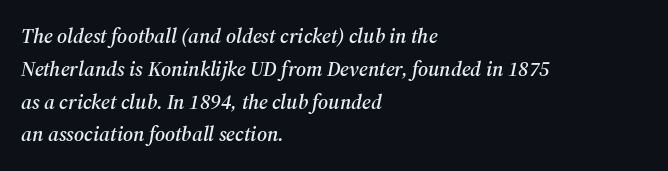
Rendered with sloped, italic letterforms. Observe the ordinary spacing: letters are neighbours, not strangers. A typesetter would call this leading conventional body-copy spacing. The rag falls on the right side of this text block. Bare-footed words on every line.
